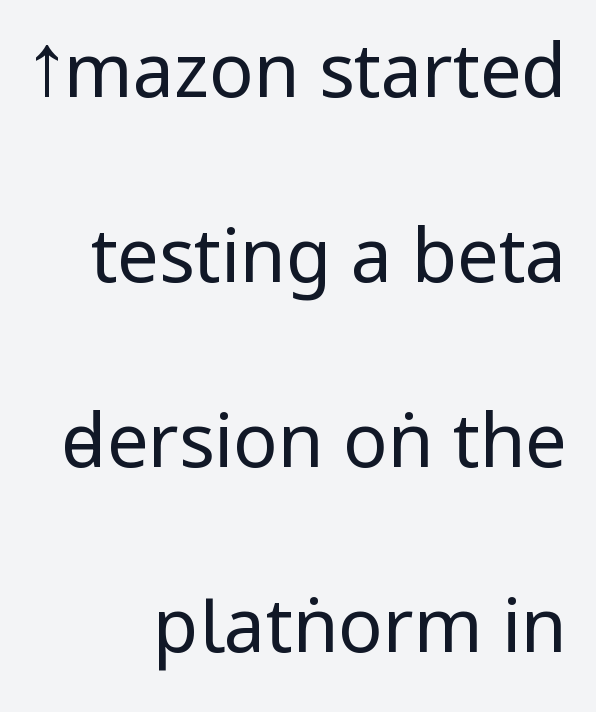
Heaviness? Minimal to ordinary, like unemphasized prose. The area under the type is left untouched. Regarding leading, the lines here are spaced well apart. The ragged edge is on the left, which tells us the setting is flush right. Letterform terminals end flat and unadorned throughout the passage. The letters stand straight up with perfectly vertical stems.
